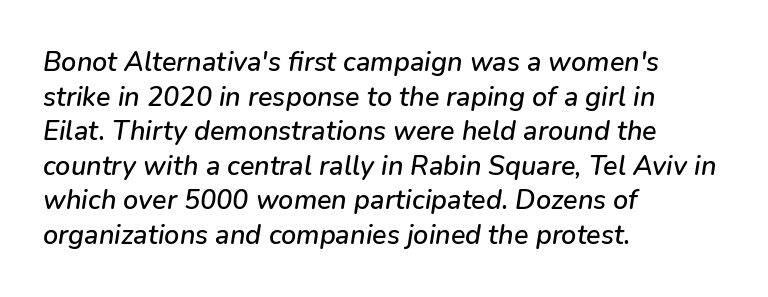
Q: Is the text italic (slanted)? A: Yes, it leans right by about 9 degrees.
Q: Is the text underlined? A: No.
Q: How is the paragraph aligned? A: Left-aligned.
Q: Is the spacing between letters normal or unusually wide? A: Normal.
Q: Is the spacing between lines tight, normal or loose? A: Normal.
